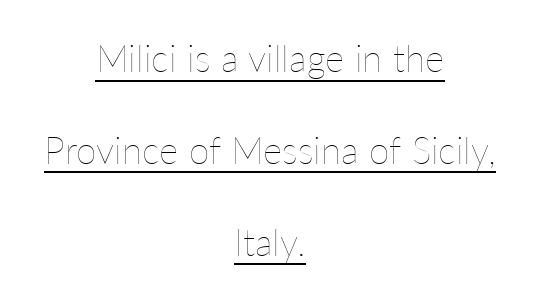
Q: Is the text bold? A: No.
Q: Is the text italic (slanted)? A: No, it is upright.
Q: Is the text underlined? A: Yes.
Q: How is the paragraph aligned? A: Centered.
Q: Is the spacing between letters normal or unusually wide? A: Normal.
Q: Is the spacing between lines tight, normal or loose? A: Loose.
Q: Width (condensed, normal, or wide)? A: Normal.
Q: Stroke contrast? A: Low.
Q: x-height? A: Medium.
Q: Monospaced? A: No.
